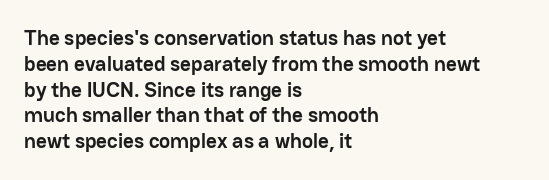
The image shows 21 px bold type, upright; set left-aligned, line spacing 1.23x, normal letter spacing, not underlined.
